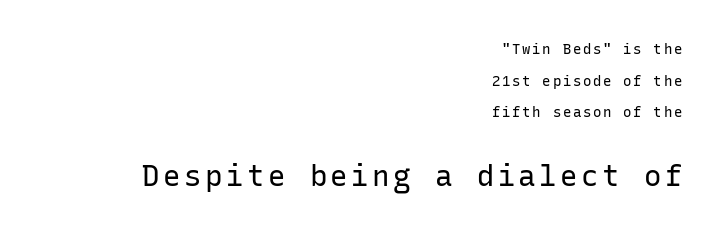
{"serif": "no", "italic": "no", "bold": "no", "weight": "regular", "width": "normal", "stroke_contrast": "low", "x_height": "medium", "monospaced": "yes", "underline": "no", "align": "right", "line_spacing": "loose", "line_spacing_ratio": 2.26, "larger_block": "second", "size_ratio": 2.07, "glyph_px": 29}
